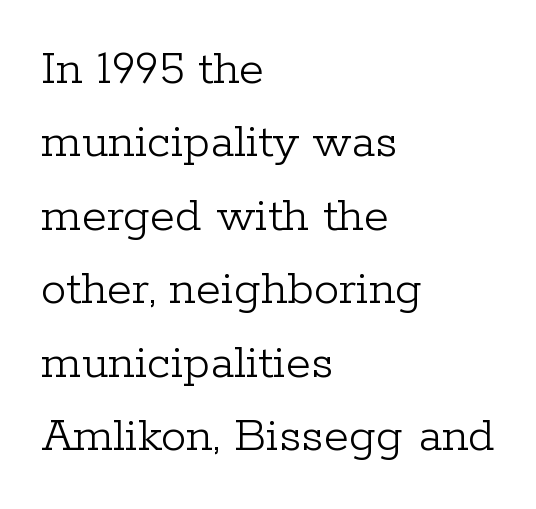
The image shows 51 px light serif type, upright; set left-aligned, normal line spacing (1.44x), normal letter spacing, not underlined; low stroke contrast and a medium x-height.
